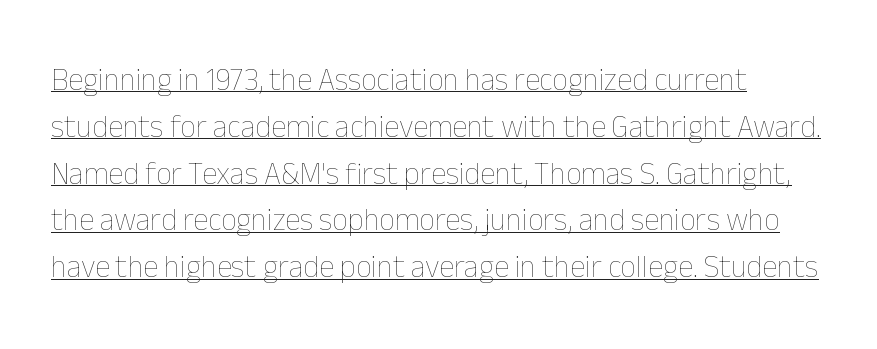
Q: Is the text bold? A: No.
Q: Is the text italic (slanted)? A: No, it is upright.
Q: Is the text underlined? A: Yes.
Q: How is the paragraph aligned? A: Left-aligned.
Q: Is the spacing between letters normal or unusually wide? A: Normal.
Q: Is the spacing between lines tight, normal or loose? A: Normal.
Q: Width (condensed, normal, or wide)? A: Normal.
Q: Stroke contrast? A: Low.
Q: x-height? A: Medium.
Q: Monospaced? A: No.
